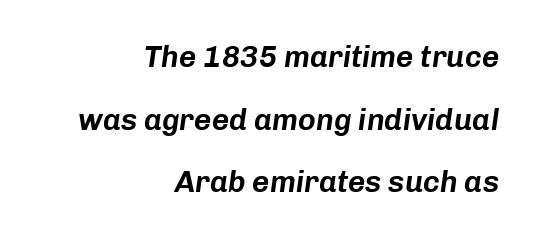
Honestly, the rows look like they've been pulled way apart. Beneath every word, the page is bare. The rendering uses natural spacing where letterforms have individual widths. The gaps between neighbouring characters are ordinary and unremarkable. Does the lettering tilt? It does — this is italic. Horizontal alignment here is rightward, an uncommon choice for prose.
